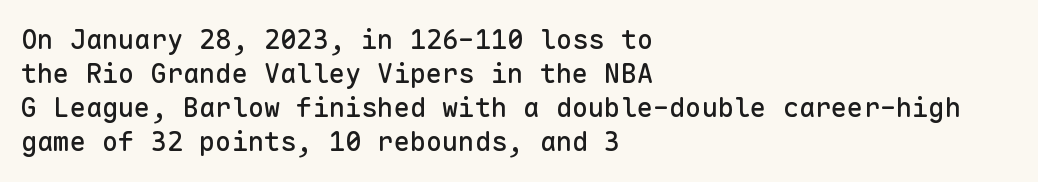
The image shows 27 px text type, upright; set left-aligned, normal line spacing (1.26x), normal letter spacing, not underlined.
